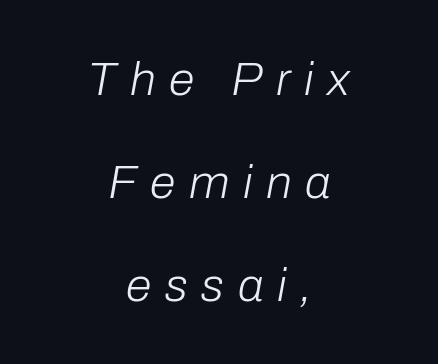
{"italic": "yes", "lean": "right", "slant_degrees": 10, "bold": "no", "weight": "light", "width": "normal", "stroke_contrast": "low", "x_height": "medium", "monospaced": "no", "underline": "no", "align": "center", "line_spacing": "loose", "line_spacing_ratio": 2.19, "letter_spacing": "wide", "letter_spacing_em": 0.29, "glyph_px": 47}
